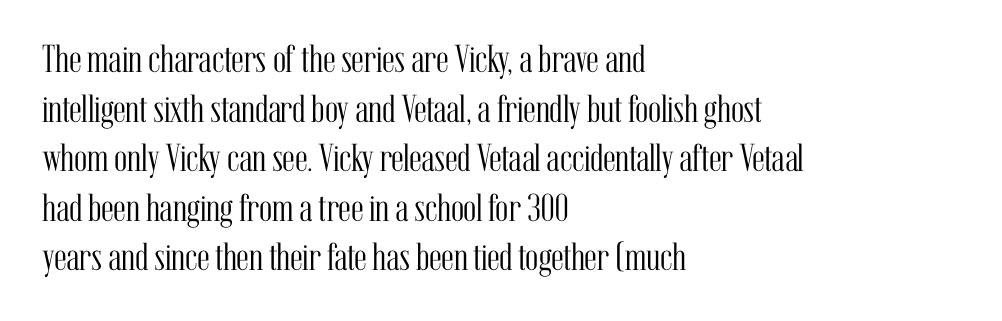
Q: Is the text bold? A: No.
Q: Is the text italic (slanted)? A: No, it is upright.
Q: Is the typeface a serif or a sans-serif typeface? A: Serif.
Q: Is the text underlined? A: No.
Q: How is the paragraph aligned? A: Left-aligned.
Q: Is the spacing between letters normal or unusually wide? A: Normal.
Q: Is the spacing between lines tight, normal or loose? A: Normal.
Q: Width (condensed, normal, or wide)? A: Condensed.
Q: Stroke contrast? A: Medium.
Q: x-height? A: Medium.
Q: Monospaced? A: No.
